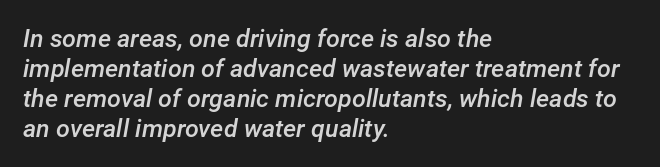
Tall strokes in this sample are angled rather than plumb. Heft: intermediate — a semibold. Short and long lines alike share a common starting point at left. A clean baseline with only descenders dipping below it. Look at the tracking — it's just the regular setting, nothing added.
